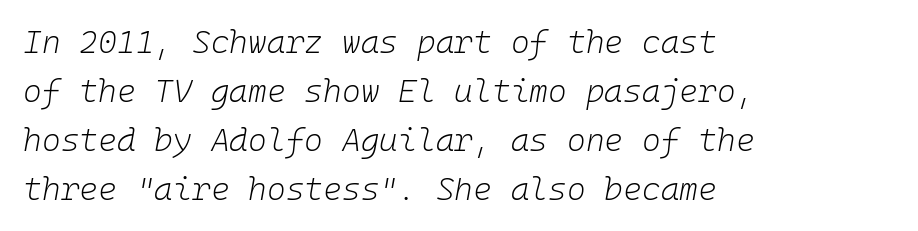
{"italic": "yes", "lean": "right", "slant_degrees": 10, "bold": "no", "weight": "light", "width": "normal", "stroke_contrast": "low", "x_height": "medium", "monospaced": "yes", "underline": "no", "align": "left", "line_spacing": "normal", "line_spacing_ratio": 1.53, "letter_spacing": "normal", "letter_spacing_em": 0.0, "glyph_px": 32}
